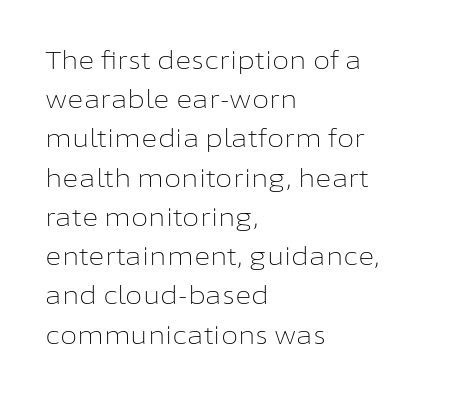
{"italic": "no", "bold": "no", "underline": "no", "align": "left", "line_spacing": "normal", "line_spacing_ratio": 1.57, "letter_spacing": "normal", "letter_spacing_em": 0.0, "glyph_px": 25}
